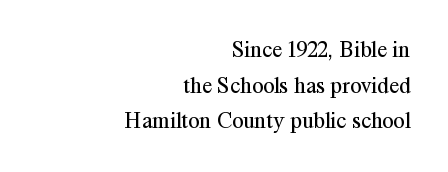
{"italic": "no", "bold": "no", "underline": "no", "align": "right", "line_spacing": "normal", "line_spacing_ratio": 1.55, "letter_spacing": "normal", "letter_spacing_em": 0.0, "glyph_px": 23}
